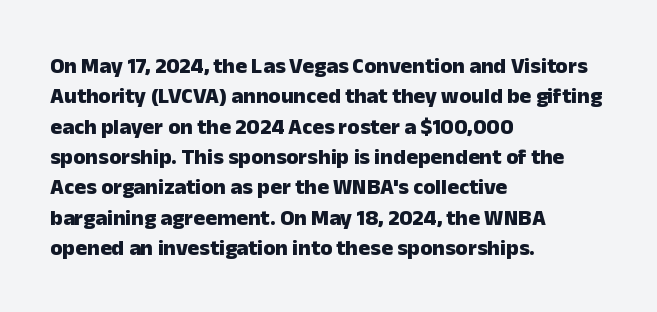
Q: Is the text bold? A: Yes.
Q: Is the text italic (slanted)? A: No, it is upright.
Q: Is the text underlined? A: No.
Q: How is the paragraph aligned? A: Left-aligned.
Q: Is the spacing between letters normal or unusually wide? A: Normal.
Q: Is the spacing between lines tight, normal or loose? A: Normal.
